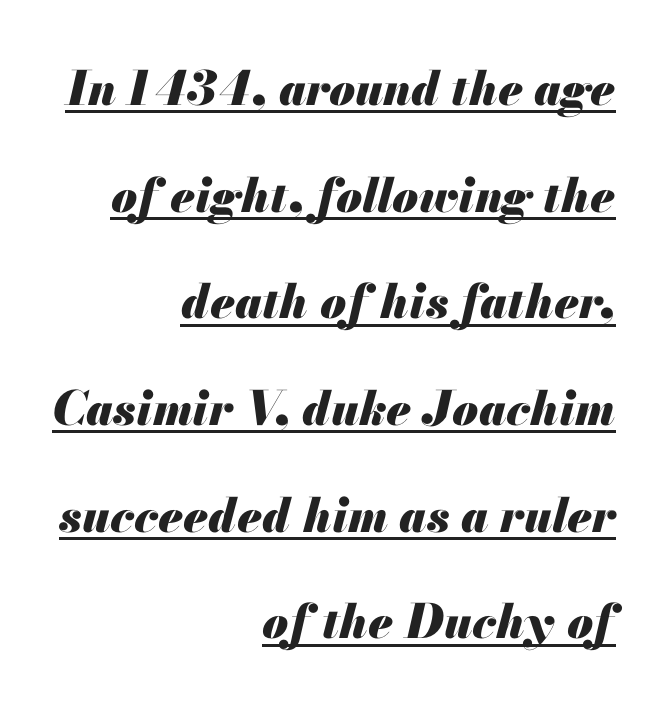
The image shows 47 px heavy type, italic (leaning right); set right-aligned, loose line spacing (2.27x), normal letter spacing, underlined; medium stroke contrast and a small x-height.
